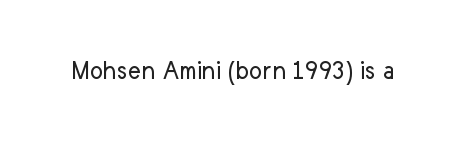
Q: Is the text bold? A: No.
Q: Is the text italic (slanted)? A: No, it is upright.
Q: Is the typeface a serif or a sans-serif typeface? A: Sans-serif.
Q: Is the text underlined? A: No.
Q: Is the spacing between letters normal or unusually wide? A: Normal.
Q: Width (condensed, normal, or wide)? A: Normal.
Q: Stroke contrast? A: Low.
Q: x-height? A: Medium.
Q: Monospaced? A: No.
